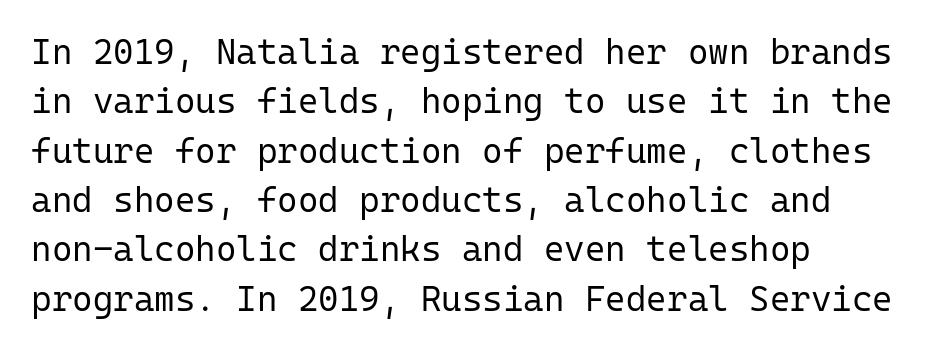
{"serif": "no", "italic": "no", "bold": "no", "weight": "regular", "width": "normal", "stroke_contrast": "low", "x_height": "medium", "monospaced": "yes", "underline": "no", "align": "left", "line_spacing": "normal", "line_spacing_ratio": 1.41, "letter_spacing": "normal", "letter_spacing_em": 0.0, "glyph_px": 35}
